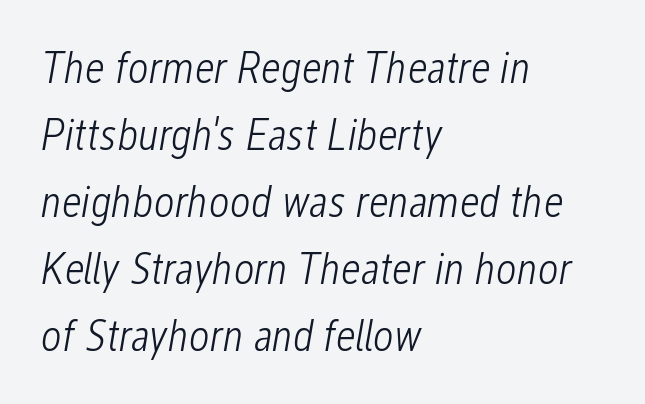
The image shows 45 px light, condensed type, italic (leaning right); set left-aligned, normal line spacing (1.49x), normal letter spacing, not underlined; low stroke contrast and a medium x-height.
